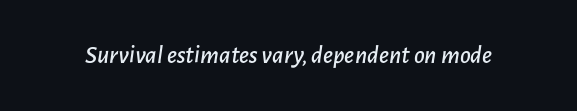
Characters are canted at an angle relative to the baseline's perpendicular. These lines keep a tight, regular rhythm from letter to letter. Underline: absent.
